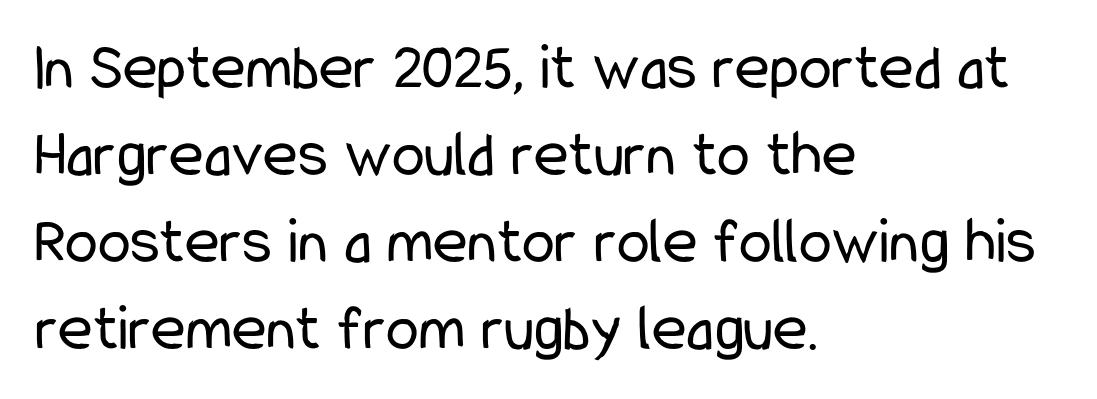
The image shows 66 px regular-weight, condensed sans-serif type, upright; set left-aligned, normal line spacing (1.32x), normal letter spacing, not underlined; low stroke contrast and a medium x-height.
